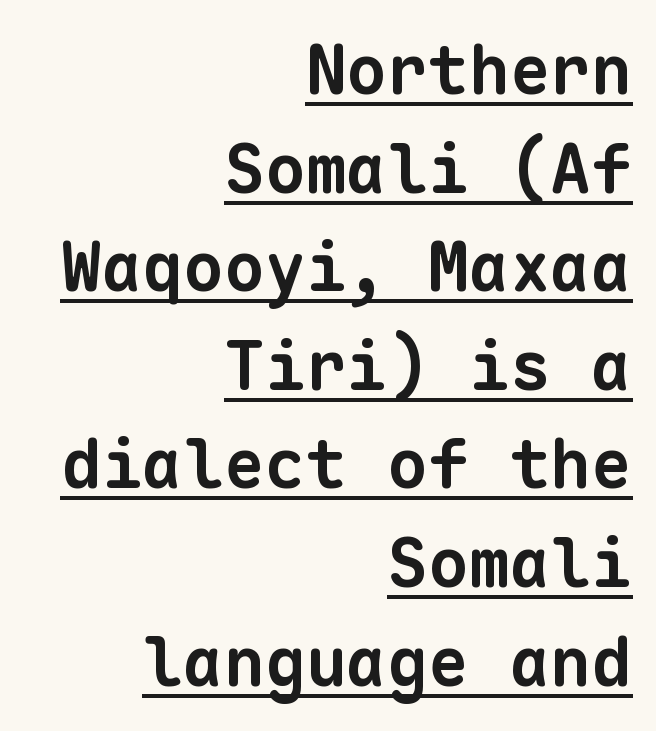
Q: Is the text bold? A: Yes.
Q: Is the typeface a serif or a sans-serif typeface? A: Sans-serif.
Q: Is the text underlined? A: Yes.
Q: How is the paragraph aligned? A: Right-aligned.
Q: Is the spacing between letters normal or unusually wide? A: Normal.
Q: Is the spacing between lines tight, normal or loose? A: Normal.
Q: Width (condensed, normal, or wide)? A: Normal.
Q: Stroke contrast? A: Low.
Q: x-height? A: Medium.
Q: Monospaced? A: Yes.
